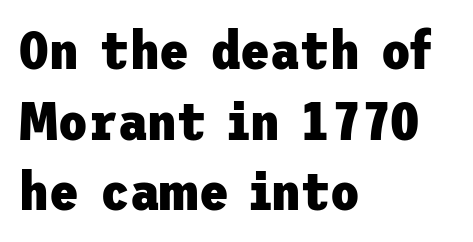
The image shows 54 px heavy sans-serif type, upright; set left-aligned, normal line spacing (1.31x), normal letter spacing, not underlined; low stroke contrast and a medium x-height.
